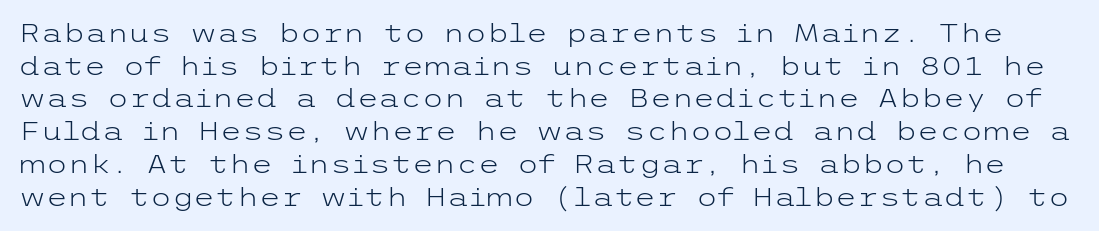
The typography opts for an upright posture over an oblique one. Notice how descenders clear the ascenders below comfortably — that's standard leading. Is the type heavy? It reads as light-to-regular instead. The area under the type is left untouched. The face used here is rendered with its standard letterfit.
